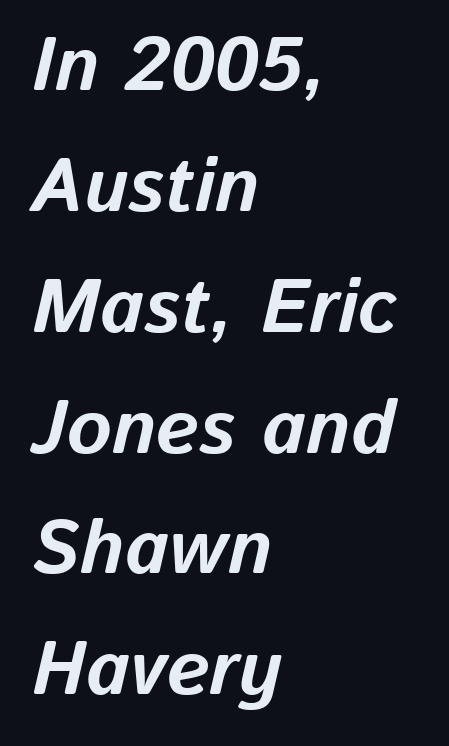
{"italic": "yes", "lean": "right", "slant_degrees": 13, "bold": "yes", "weight": "bold", "width": "normal", "stroke_contrast": "low", "x_height": "medium", "monospaced": "no", "underline": "no", "align": "left", "line_spacing": "normal", "line_spacing_ratio": 1.59, "letter_spacing": "normal", "letter_spacing_em": 0.0, "glyph_px": 76}
